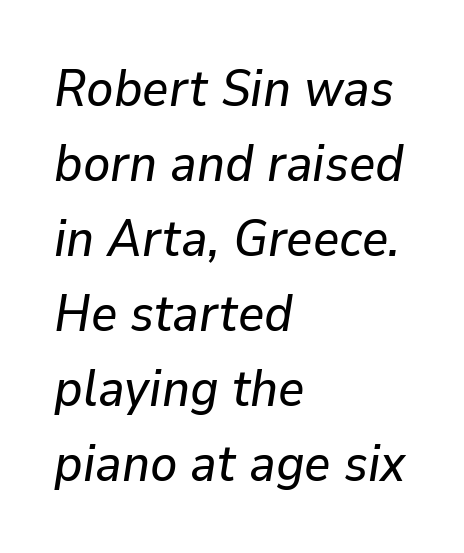
Q: Is the text italic (slanted)? A: Yes, it leans right by about 9 degrees.
Q: Is the text underlined? A: No.
Q: How is the paragraph aligned? A: Left-aligned.
Q: Is the spacing between letters normal or unusually wide? A: Normal.
Q: Is the spacing between lines tight, normal or loose? A: Normal.
Q: Width (condensed, normal, or wide)? A: Normal.
Q: Stroke contrast? A: Low.
Q: x-height? A: Medium.
Q: Monospaced? A: No.
